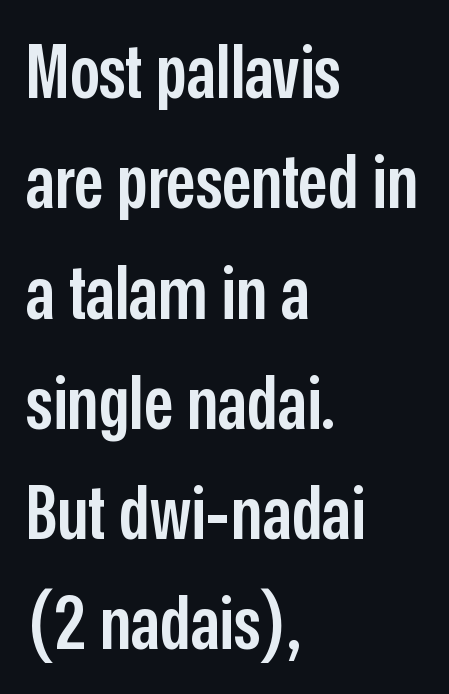
{"serif": "no", "italic": "no", "bold": "semi", "weight": "semibold", "width": "condensed", "stroke_contrast": "low", "x_height": "medium", "monospaced": "no", "underline": "no", "align": "left", "line_spacing": "normal", "line_spacing_ratio": 1.49, "letter_spacing": "normal", "letter_spacing_em": 0.0, "glyph_px": 74}
